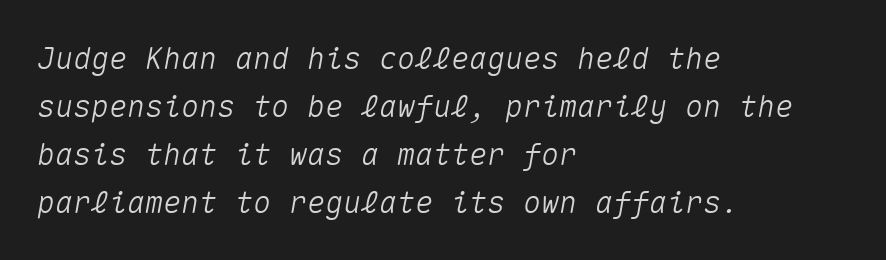
Looks like terminal output: every glyph gets an equal slot. These lines were composed using italics. There is no visible air inserted between adjacent glyphs. The words here are not underlined. These lines sit exactly where default settings would place them. Horizontal alignment here is leftward, the default for most running prose.
